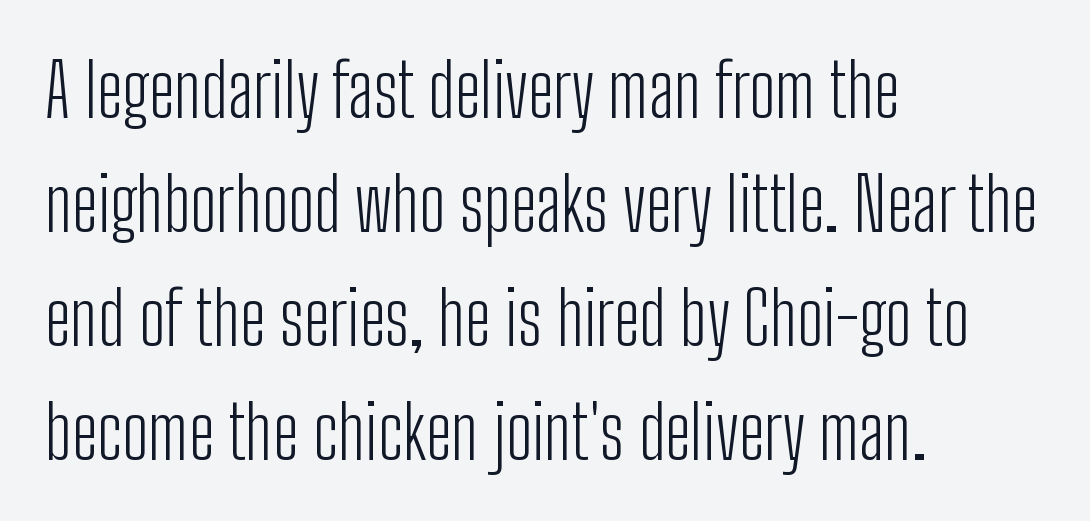
{"serif": "no", "italic": "no", "bold": "no", "weight": "light", "width": "condensed", "stroke_contrast": "low", "x_height": "medium", "monospaced": "no", "underline": "no", "align": "left", "line_spacing": "normal", "line_spacing_ratio": 1.54, "letter_spacing": "normal", "letter_spacing_em": 0.0, "glyph_px": 74}
